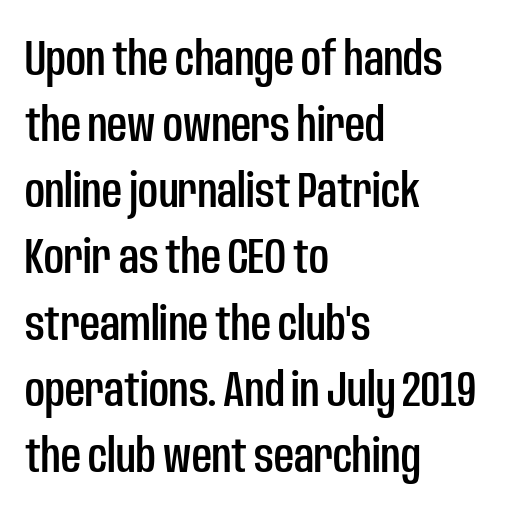
{"serif": "no", "italic": "no", "width": "condensed", "stroke_contrast": "low", "x_height": "large", "monospaced": "no", "underline": "no", "align": "left", "line_spacing": "normal", "line_spacing_ratio": 1.35, "letter_spacing": "normal", "letter_spacing_em": 0.0, "glyph_px": 49}
